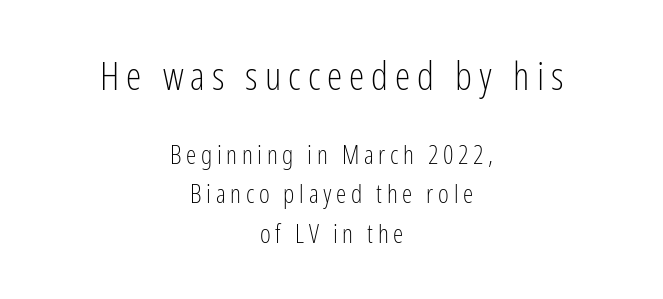
The lines in this sample share a center point and differ in where they start and stop. You get the large type first, then a drop to smaller type. Summary of weight: not heavy and not bold. Honestly, there is no underline to notice here at all.
